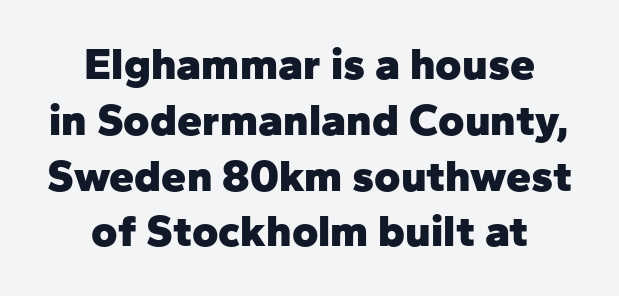
Q: Is the text bold? A: Yes.
Q: Is the text italic (slanted)? A: No, it is upright.
Q: Is the typeface a serif or a sans-serif typeface? A: Sans-serif.
Q: Is the text underlined? A: No.
Q: How is the paragraph aligned? A: Centered.
Q: Is the spacing between letters normal or unusually wide? A: Normal.
Q: Width (condensed, normal, or wide)? A: Normal.
Q: Stroke contrast? A: Low.
Q: x-height? A: Medium.
Q: Monospaced? A: No.
